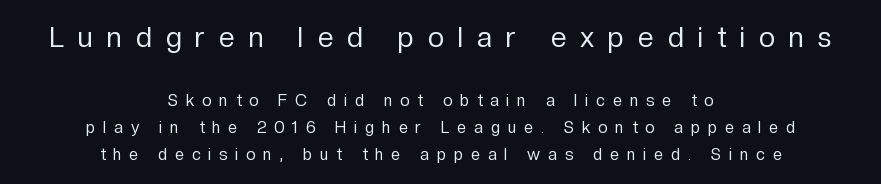
The image shows 28 px regular-weight sans-serif type, upright; set centered, normal line spacing (1.69x), unusually wide letter spacing (+0.5 em), not underlined; the first (top) block is 1.75x larger; low stroke contrast and a medium x-height.
